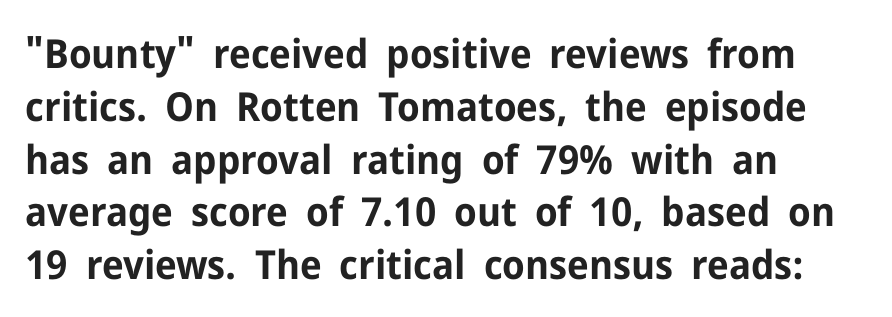
Rendered with straight, roman letterforms. Descender tails drop into unmarked territory. Leading: standard. The rendering shows plain stroke endings on the letterforms — a sans-serif design. Pretty heavy lettering here — definitely bold. Compared with a centered layout, this one pins lines to the left instead.
